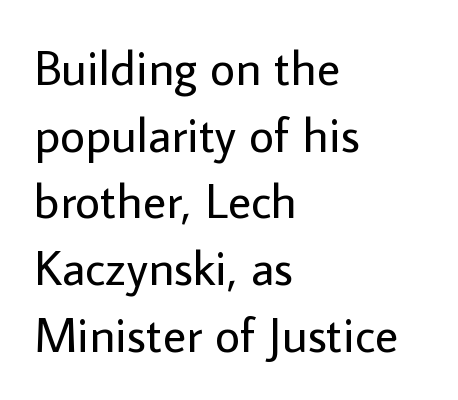
Q: Is the text bold? A: No.
Q: Is the text italic (slanted)? A: No, it is upright.
Q: Is the typeface a serif or a sans-serif typeface? A: Sans-serif.
Q: Is the text underlined? A: No.
Q: How is the paragraph aligned? A: Left-aligned.
Q: Is the spacing between letters normal or unusually wide? A: Normal.
Q: Is the spacing between lines tight, normal or loose? A: Normal.
Q: Width (condensed, normal, or wide)? A: Normal.
Q: Stroke contrast? A: Low.
Q: x-height? A: Medium.
Q: Monospaced? A: No.
